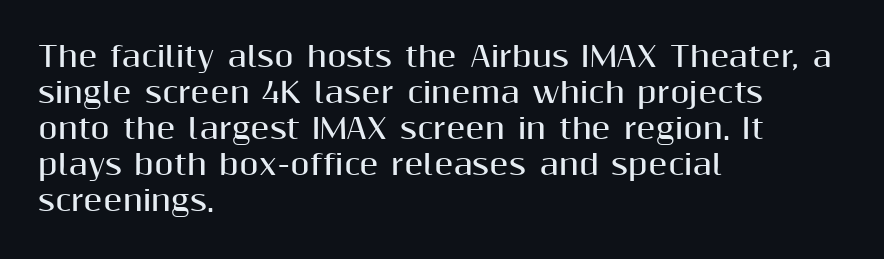
{"serif": "no", "italic": "no", "bold": "yes", "weight": "bold", "width": "normal", "stroke_contrast": "medium", "x_height": "medium", "monospaced": "no", "underline": "no", "align": "left", "line_spacing": "normal", "line_spacing_ratio": 1.29, "letter_spacing": "normal", "letter_spacing_em": 0.0, "glyph_px": 28}
